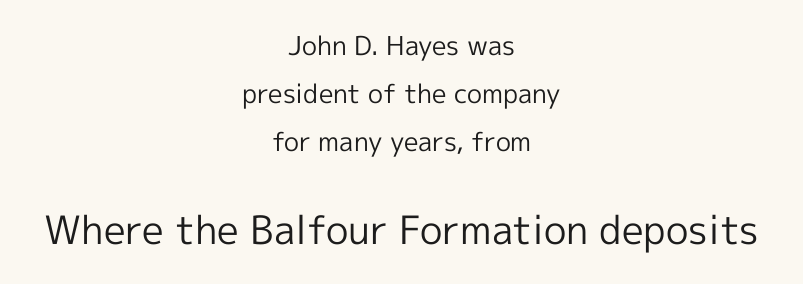
The image shows 39 px regular-weight sans-serif type, upright; set centered, line spacing 1.84x, normal letter spacing, not underlined; the second (bottom) block is 1.5x larger; a medium x-height.
